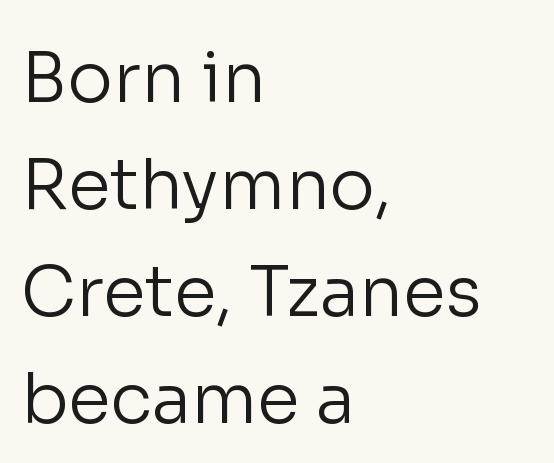
Q: Is the text bold? A: No.
Q: Is the text italic (slanted)? A: No, it is upright.
Q: Is the typeface a serif or a sans-serif typeface? A: Sans-serif.
Q: Is the text underlined? A: No.
Q: How is the paragraph aligned? A: Left-aligned.
Q: Is the spacing between letters normal or unusually wide? A: Normal.
Q: Is the spacing between lines tight, normal or loose? A: Normal.
Q: Width (condensed, normal, or wide)? A: Normal.
Q: Stroke contrast? A: Low.
Q: x-height? A: Medium.
Q: Monospaced? A: No.
